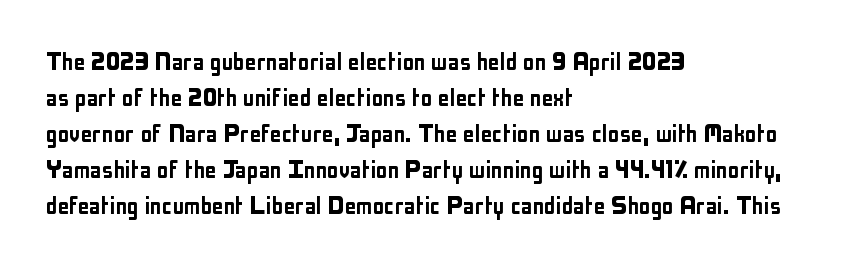
{"serif": "no", "italic": "no", "width": "condensed", "stroke_contrast": "low", "x_height": "medium", "monospaced": "no", "underline": "no", "align": "left", "line_spacing_ratio": 1.24, "letter_spacing": "normal", "letter_spacing_em": 0.0, "glyph_px": 29}
